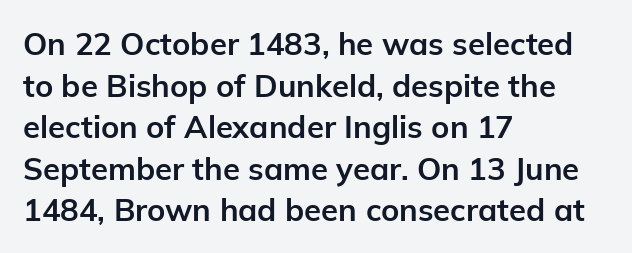
Q: Is the text bold? A: Yes.
Q: Is the text italic (slanted)? A: No, it is upright.
Q: Is the typeface a serif or a sans-serif typeface? A: Sans-serif.
Q: Is the text underlined? A: No.
Q: How is the paragraph aligned? A: Left-aligned.
Q: Is the spacing between letters normal or unusually wide? A: Normal.
Q: Is the spacing between lines tight, normal or loose? A: Normal.
Q: Width (condensed, normal, or wide)? A: Normal.
Q: Stroke contrast? A: Low.
Q: x-height? A: Medium.
Q: Monospaced? A: No.
